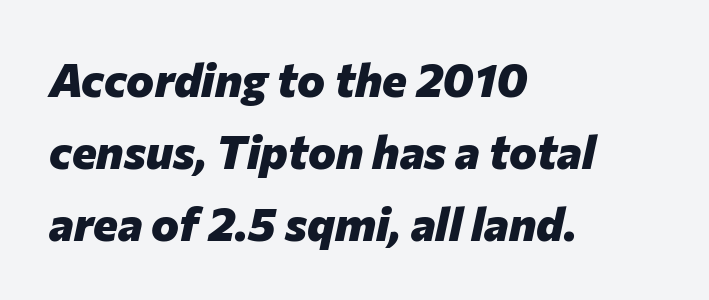
Q: Is the text bold? A: Yes.
Q: Is the text italic (slanted)? A: Yes, it leans right by about 12 degrees.
Q: Is the text underlined? A: No.
Q: How is the paragraph aligned? A: Left-aligned.
Q: Is the spacing between letters normal or unusually wide? A: Normal.
Q: Is the spacing between lines tight, normal or loose? A: Normal.
Q: Width (condensed, normal, or wide)? A: Normal.
Q: Stroke contrast? A: Low.
Q: x-height? A: Medium.
Q: Monospaced? A: No.
